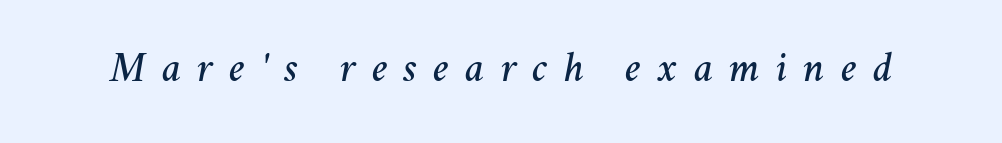
The image shows 42 px text type, italic (leaning right); set unusually wide letter spacing (+0.38 em), not underlined; medium stroke contrast and a medium x-height.
